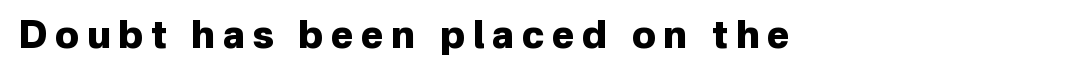
The glyphs in this specimen are sans serif. Looks like regular typesetting: each glyph gets only the width it needs. Descender tails drop into unmarked territory. The passage shown has open, widely tracked lettering throughout. Does the weight exceed regular? Yes, all the way to bold.
